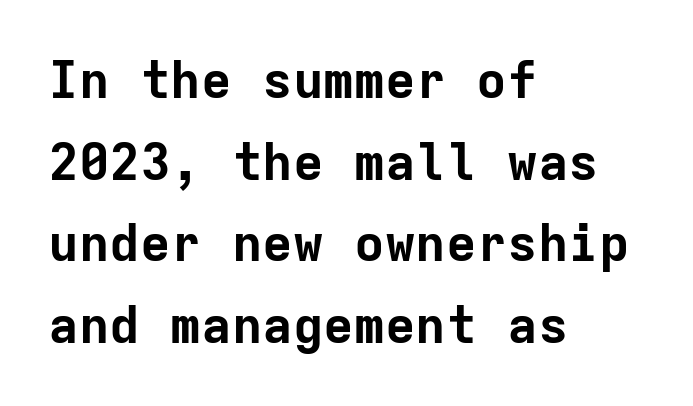
Set as a true bold cut, around the 700 mark. In terms of posture, this sample is upright. One glance says typical: line gaps are just what's usual. Is the block centered? No — it sits flush against the left margin. The horizontal fit of the characters is conventional and even. Does the type have serifs? No, each stem ends abruptly.
